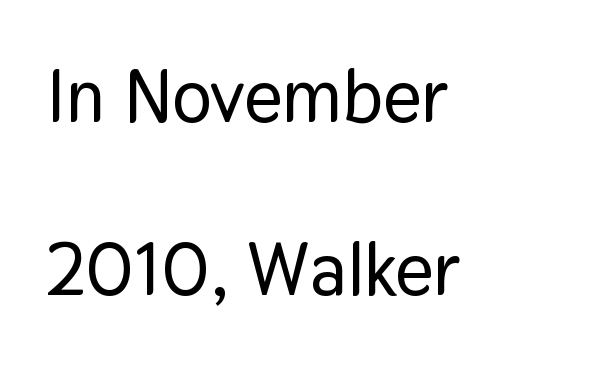
Q: Is the text italic (slanted)? A: No, it is upright.
Q: Is the typeface a serif or a sans-serif typeface? A: Sans-serif.
Q: Is the text underlined? A: No.
Q: How is the paragraph aligned? A: Left-aligned.
Q: Is the spacing between letters normal or unusually wide? A: Normal.
Q: Is the spacing between lines tight, normal or loose? A: Loose.
Q: Width (condensed, normal, or wide)? A: Normal.
Q: Stroke contrast? A: Low.
Q: x-height? A: Medium.
Q: Monospaced? A: No.
